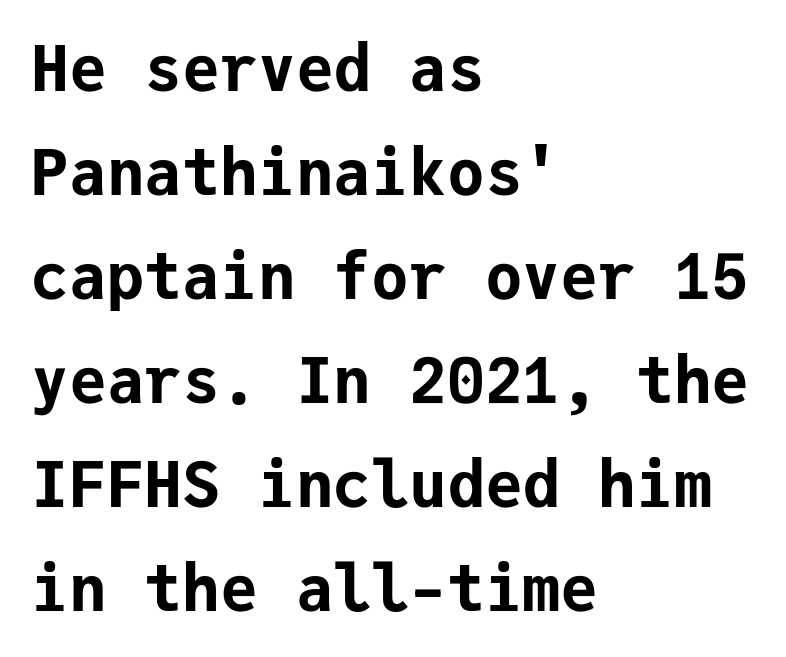
The image shows 63 px bold sans-serif type, upright, monospaced; set left-aligned, normal line spacing (1.65x), normal letter spacing, not underlined; low stroke contrast and a medium x-height.
